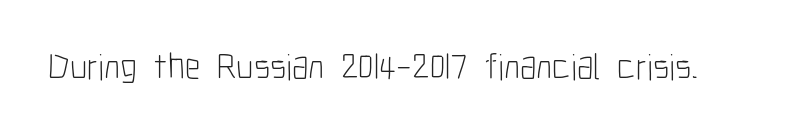
Nobody touched the tracking dial on this one. Tall strokes in this sample are plumb rather than angled. Each letter's strokes conclude bluntly, with no projecting serifs. Varying glyph widths throughout — classic text-font behaviour.
